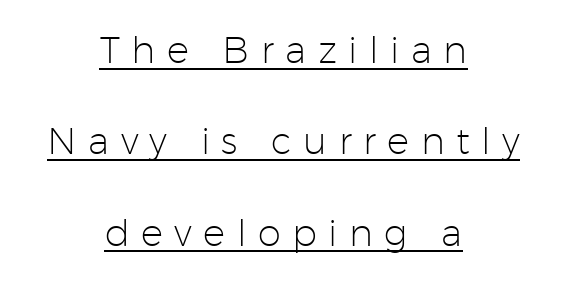
{"serif": "no", "italic": "no", "bold": "no", "weight": "light", "width": "normal", "stroke_contrast": "low", "x_height": "medium", "monospaced": "no", "underline": "yes", "align": "center", "line_spacing": "loose", "line_spacing_ratio": 2.47, "letter_spacing": "wide", "letter_spacing_em": 0.31, "glyph_px": 37}
